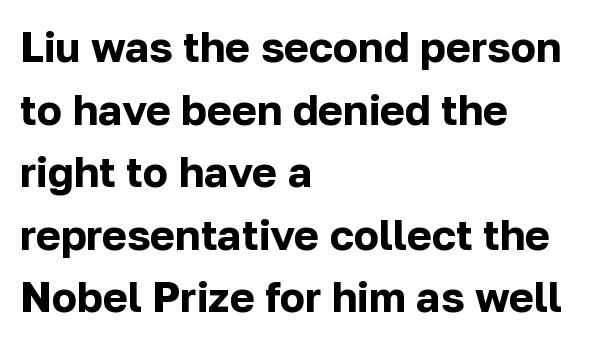
{"serif": "no", "italic": "no", "bold": "yes", "weight": "bold", "width": "normal", "stroke_contrast": "low", "x_height": "medium", "monospaced": "no", "underline": "no", "align": "left", "line_spacing": "normal", "line_spacing_ratio": 1.49, "letter_spacing": "normal", "letter_spacing_em": 0.0, "glyph_px": 42}
